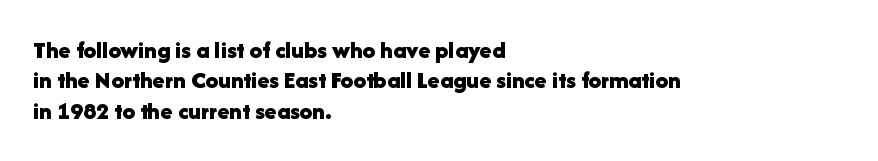
The image shows 25 px bold type, upright; set left-aligned, line spacing 1.22x, normal letter spacing, not underlined.
